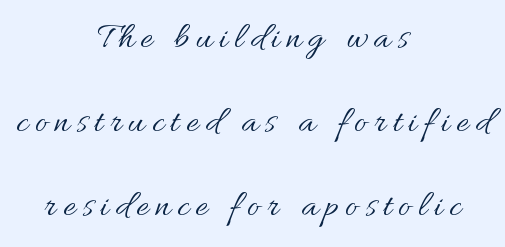
{"bold": "no", "weight": "regular", "width": "normal", "stroke_contrast": "medium", "x_height": "small", "monospaced": "no", "underline": "no", "align": "center", "line_spacing": "loose", "line_spacing_ratio": 2.27, "glyph_px": 37}
